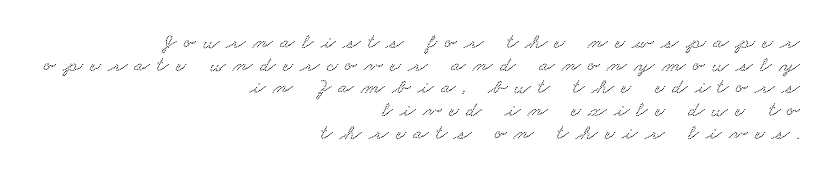
{"underline": "no", "align": "right", "line_spacing": "tight", "line_spacing_ratio": 1.03, "letter_spacing": "wide", "letter_spacing_em": 0.34, "glyph_px": 22}
